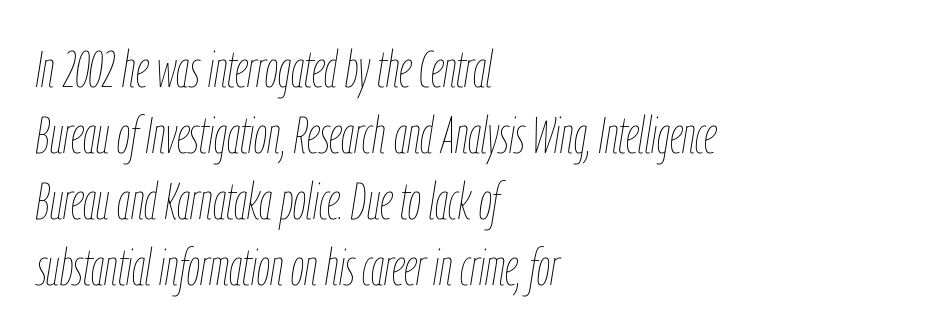
Q: Is the text bold? A: No.
Q: Is the text italic (slanted)? A: Yes, it leans right by about 9 degrees.
Q: Is the text underlined? A: No.
Q: How is the paragraph aligned? A: Left-aligned.
Q: Is the spacing between letters normal or unusually wide? A: Normal.
Q: Is the spacing between lines tight, normal or loose? A: Normal.
Q: Width (condensed, normal, or wide)? A: Condensed.
Q: Stroke contrast? A: Low.
Q: x-height? A: Medium.
Q: Monospaced? A: No.
